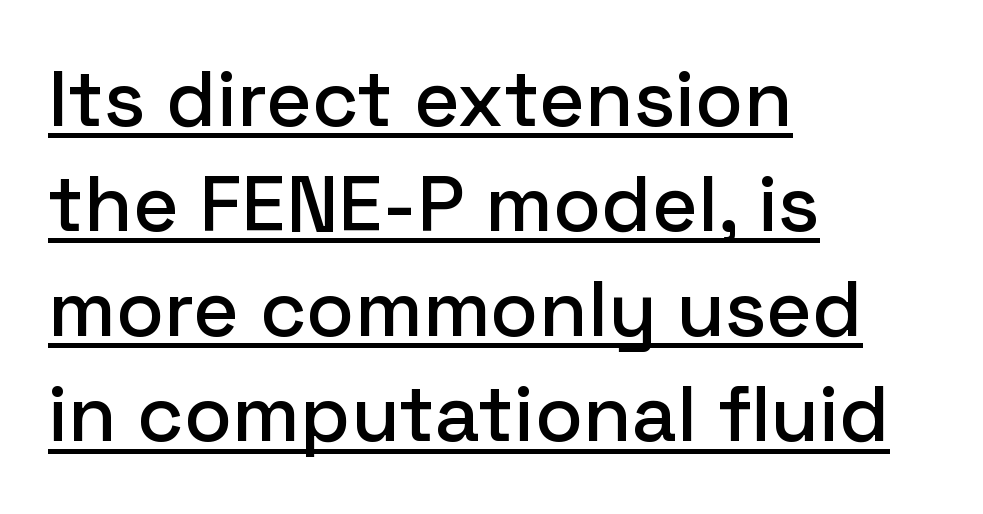
Q: Is the text italic (slanted)? A: No, it is upright.
Q: Is the typeface a serif or a sans-serif typeface? A: Sans-serif.
Q: Is the text underlined? A: Yes.
Q: How is the paragraph aligned? A: Left-aligned.
Q: Is the spacing between letters normal or unusually wide? A: Normal.
Q: Is the spacing between lines tight, normal or loose? A: Normal.
Q: Width (condensed, normal, or wide)? A: Normal.
Q: Stroke contrast? A: Low.
Q: x-height? A: Medium.
Q: Monospaced? A: No.
